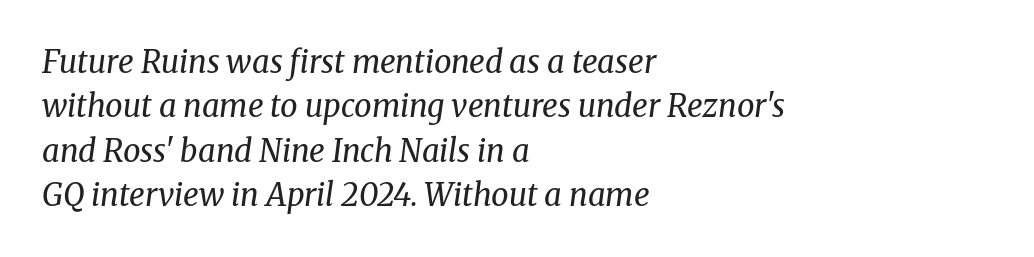
Q: Is the text bold? A: No.
Q: Is the text italic (slanted)? A: Yes, it leans right by about 8 degrees.
Q: Is the typeface a serif or a sans-serif typeface? A: Serif.
Q: Is the text underlined? A: No.
Q: How is the paragraph aligned? A: Left-aligned.
Q: Is the spacing between letters normal or unusually wide? A: Normal.
Q: Is the spacing between lines tight, normal or loose? A: Normal.
Q: Width (condensed, normal, or wide)? A: Normal.
Q: Stroke contrast? A: Medium.
Q: x-height? A: Medium.
Q: Monospaced? A: No.
